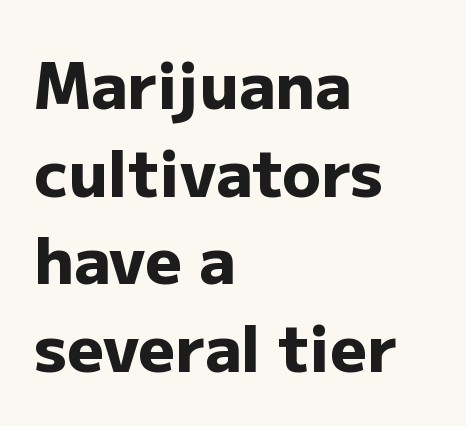
Q: Is the text bold? A: Yes.
Q: Is the text italic (slanted)? A: No, it is upright.
Q: Is the typeface a serif or a sans-serif typeface? A: Sans-serif.
Q: Is the text underlined? A: No.
Q: How is the paragraph aligned? A: Left-aligned.
Q: Is the spacing between letters normal or unusually wide? A: Normal.
Q: Is the spacing between lines tight, normal or loose? A: Normal.
Q: Width (condensed, normal, or wide)? A: Normal.
Q: Stroke contrast? A: Low.
Q: x-height? A: Medium.
Q: Monospaced? A: No.
